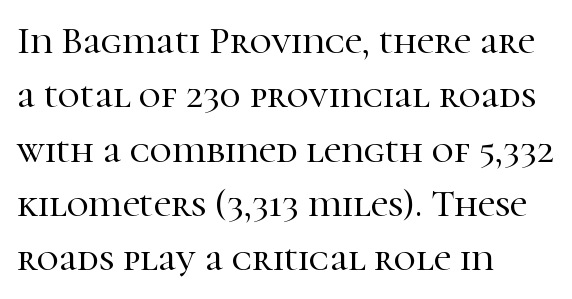
The image shows 38 px serif type, upright; set left-aligned, normal line spacing (1.43x), normal letter spacing, not underlined; high stroke contrast and a medium x-height.
